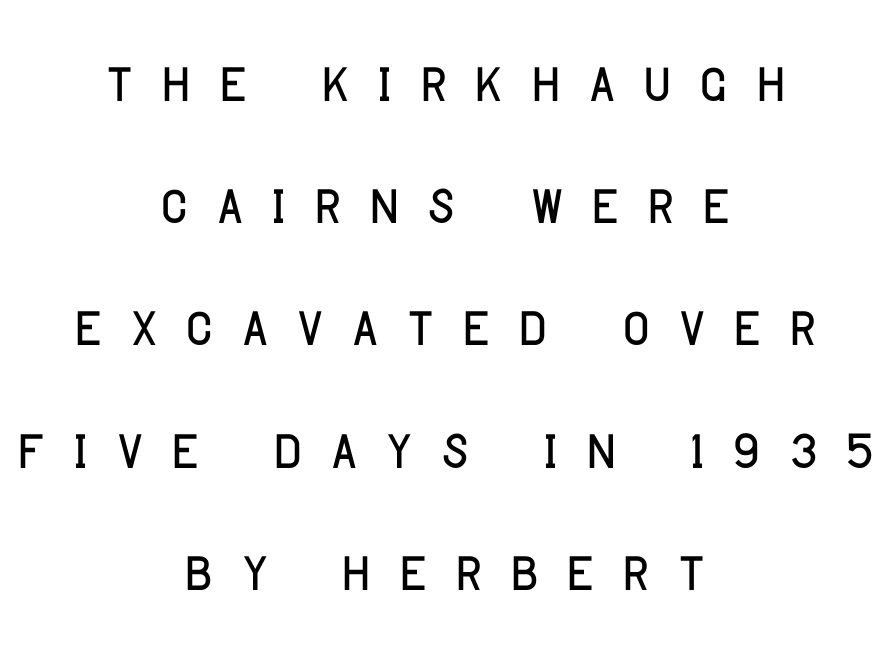
The image shows 75 px condensed sans-serif type, upright; set centered, normal line spacing (1.63x), unusually wide letter spacing (+0.37 em), not underlined; low stroke contrast and a large x-height.
